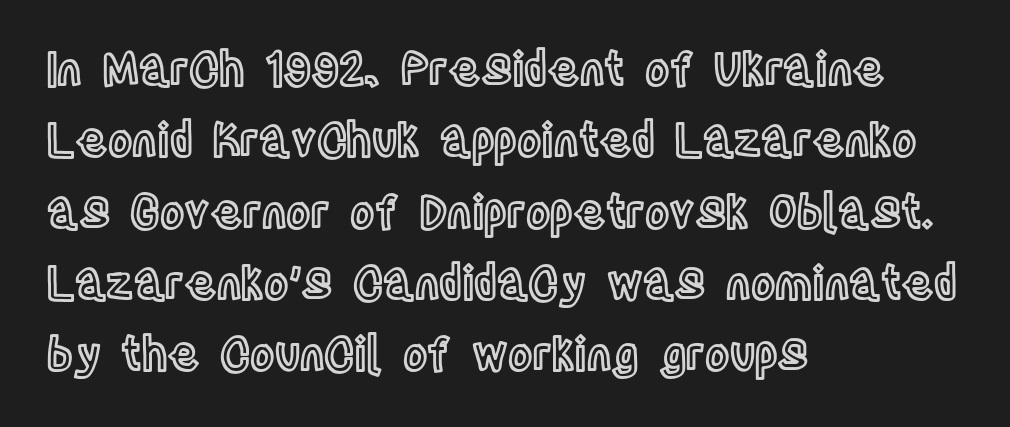
{"italic": "no", "width": "condensed", "x_height": "large", "monospaced": "no", "underline": "no", "align": "left", "line_spacing": "normal", "line_spacing_ratio": 1.55, "letter_spacing": "normal", "letter_spacing_em": 0.0, "glyph_px": 46}
